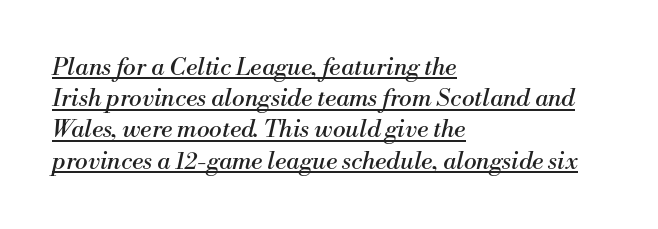
The ragged edge is on the right, which tells us the setting is flush left. Notice how descenders clear the ascenders below comfortably — that's standard leading. The typesetter has applied underlining to the passage shown. The typesetting does not lean heavy: it is not bold. These lines were composed using italics.
